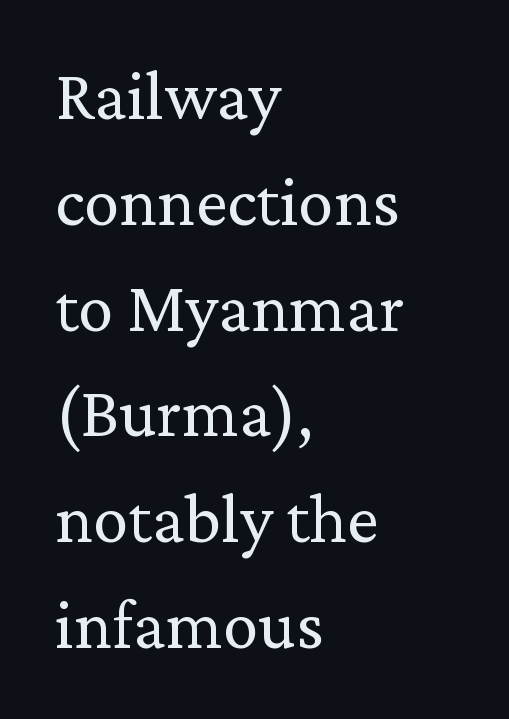
Nobody drew a line under any word here. Each letter keeps its own natural width here, so spacing adapts to shape. Quick note: interline space is typical. The letters sit at their default tracking, neither squeezed nor spread. This is roman type, the default non-slanted kind.
